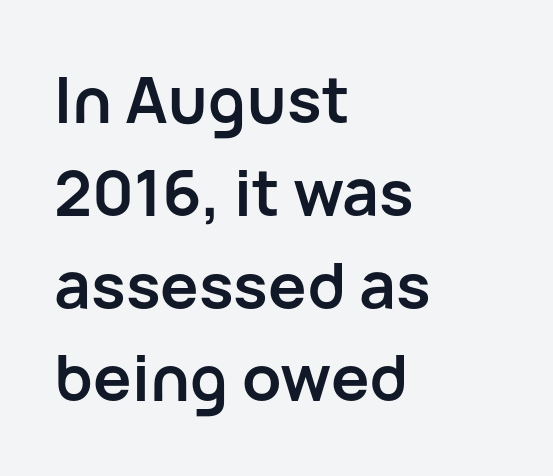
Q: Is the text bold? A: Yes.
Q: Is the text italic (slanted)? A: No, it is upright.
Q: Is the typeface a serif or a sans-serif typeface? A: Sans-serif.
Q: Is the text underlined? A: No.
Q: How is the paragraph aligned? A: Left-aligned.
Q: Is the spacing between letters normal or unusually wide? A: Normal.
Q: Is the spacing between lines tight, normal or loose? A: Normal.
Q: Width (condensed, normal, or wide)? A: Normal.
Q: Stroke contrast? A: Low.
Q: x-height? A: Medium.
Q: Monospaced? A: No.
